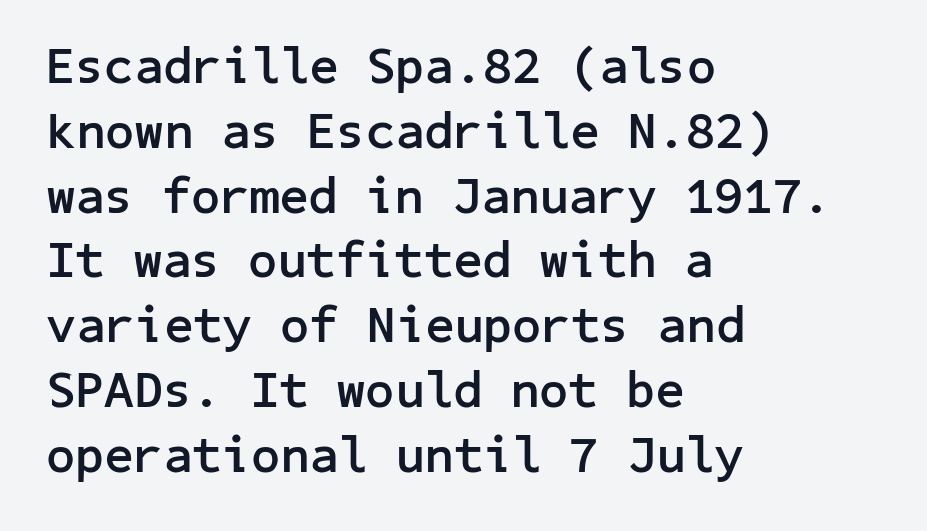
Weight check: bold — yes, fully. Leading: standard. Reading down the block, your eye returns to a fixed left position each line. You can tell it's not italic because the verticals are truly vertical.
